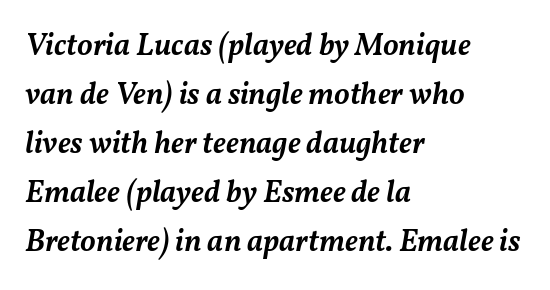
Q: Is the text bold? A: Semi-bold.
Q: Is the text italic (slanted)? A: Yes, it leans right by about 11 degrees.
Q: Is the text underlined? A: No.
Q: How is the paragraph aligned? A: Left-aligned.
Q: Is the spacing between letters normal or unusually wide? A: Normal.
Q: Is the spacing between lines tight, normal or loose? A: Normal.
Q: Width (condensed, normal, or wide)? A: Normal.
Q: Stroke contrast? A: Medium.
Q: x-height? A: Medium.
Q: Monospaced? A: No.
